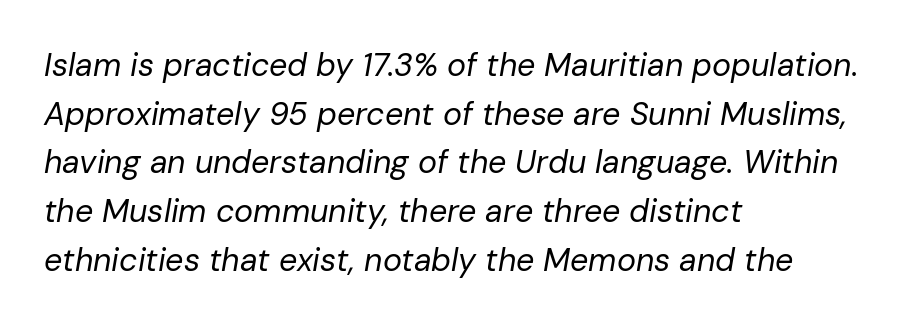
Q: Is the text bold? A: No.
Q: Is the text italic (slanted)? A: Yes, it leans right by about 10 degrees.
Q: Is the text underlined? A: No.
Q: How is the paragraph aligned? A: Left-aligned.
Q: Is the spacing between letters normal or unusually wide? A: Normal.
Q: Is the spacing between lines tight, normal or loose? A: Normal.
Q: Width (condensed, normal, or wide)? A: Normal.
Q: Stroke contrast? A: Low.
Q: x-height? A: Medium.
Q: Monospaced? A: No.
